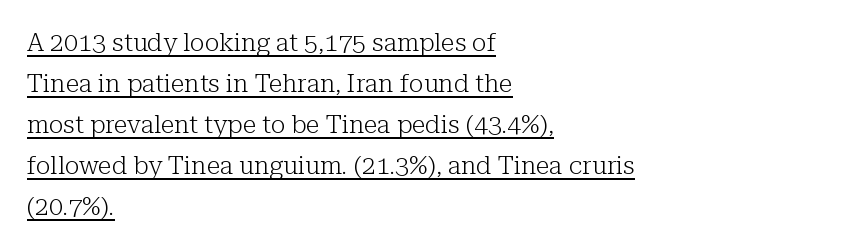
Q: Is the text bold? A: No.
Q: Is the text italic (slanted)? A: No, it is upright.
Q: Is the text underlined? A: Yes.
Q: How is the paragraph aligned? A: Left-aligned.
Q: Is the spacing between letters normal or unusually wide? A: Normal.
Q: Is the spacing between lines tight, normal or loose? A: Normal.
